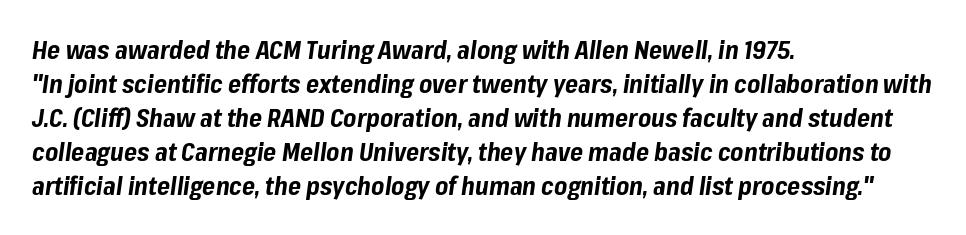
Any mark beneath the type? The region is blank. Evenly set lines give the paragraph a standard silhouette. You could call the tracking neutral — neither tight nor loose. How heavy is the stroke? Heavy — this is a bold.
